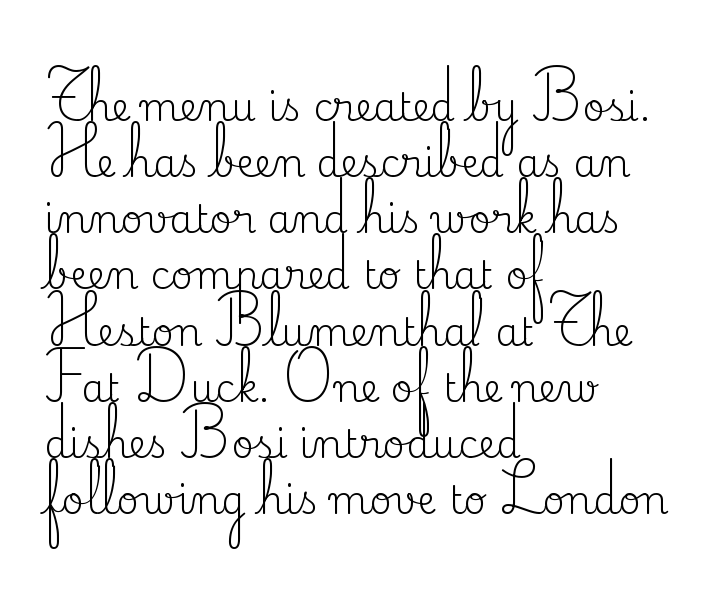
Q: Is the text bold? A: No.
Q: Is the text italic (slanted)? A: No, it is upright.
Q: Is the typeface a serif or a sans-serif typeface? A: Serif.
Q: Is the text underlined? A: No.
Q: How is the paragraph aligned? A: Left-aligned.
Q: Is the spacing between letters normal or unusually wide? A: Normal.
Q: Is the spacing between lines tight, normal or loose? A: Normal.
Q: Width (condensed, normal, or wide)? A: Normal.
Q: Stroke contrast? A: Medium.
Q: x-height? A: Small.
Q: Monospaced? A: No.
